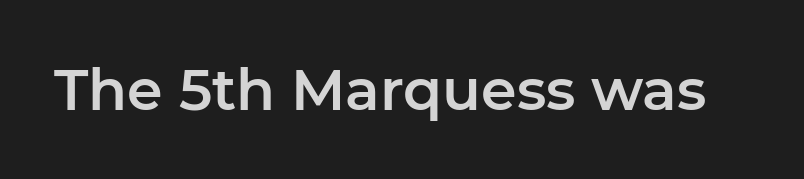
Q: Is the text italic (slanted)? A: No, it is upright.
Q: Is the typeface a serif or a sans-serif typeface? A: Sans-serif.
Q: Is the text underlined? A: No.
Q: Is the spacing between letters normal or unusually wide? A: Normal.
Q: Width (condensed, normal, or wide)? A: Normal.
Q: Stroke contrast? A: Low.
Q: x-height? A: Medium.
Q: Monospaced? A: No.
